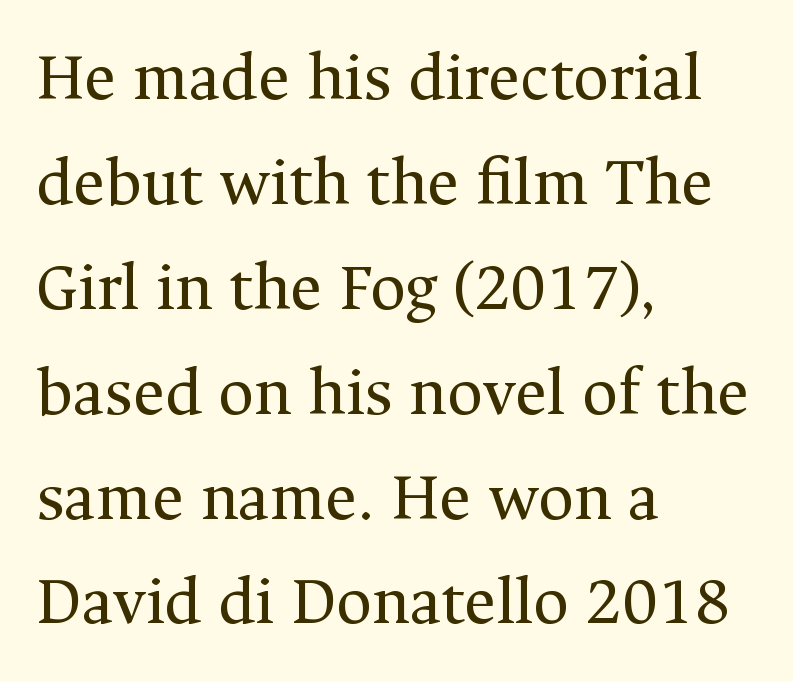
{"serif": "yes", "italic": "no", "bold": "no", "weight": "regular", "width": "normal", "stroke_contrast": "medium", "x_height": "medium", "monospaced": "no", "underline": "no", "align": "left", "line_spacing": "normal", "line_spacing_ratio": 1.52, "letter_spacing": "normal", "letter_spacing_em": 0.0, "glyph_px": 69}
